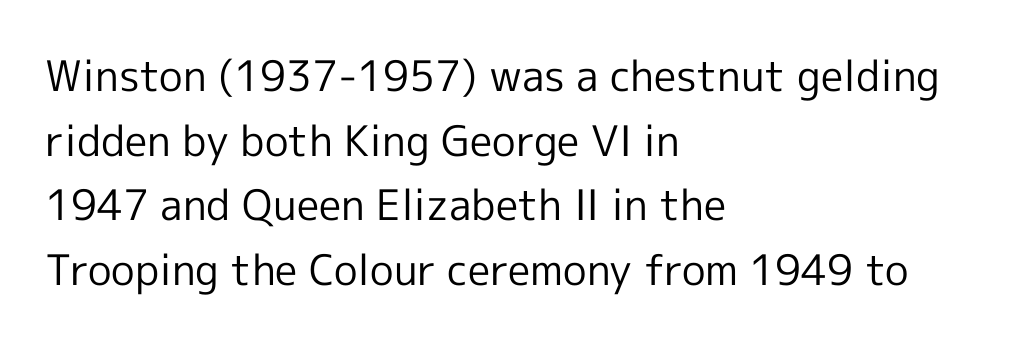
The image shows 42 px regular-weight sans-serif type, upright; set left-aligned, normal line spacing (1.54x), normal letter spacing, not underlined; a medium x-height.
